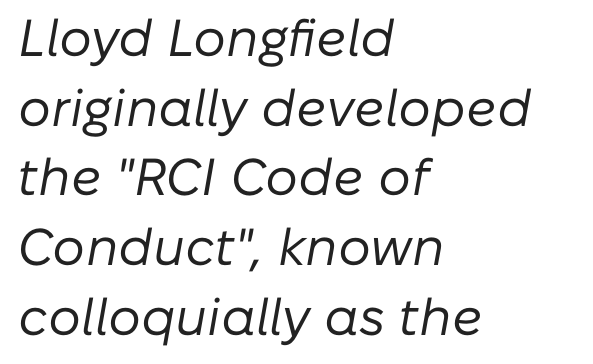
The image shows 52 px regular-weight type, italic (leaning right); set left-aligned, normal line spacing (1.34x), normal letter spacing, not underlined; low stroke contrast and a medium x-height.
